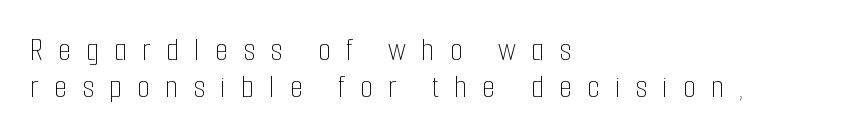
The image shows 33 px thin, condensed type, upright; set left-aligned, tight line spacing (1.13x), unusually wide letter spacing (+0.46 em), not underlined; low stroke contrast and a medium x-height.
